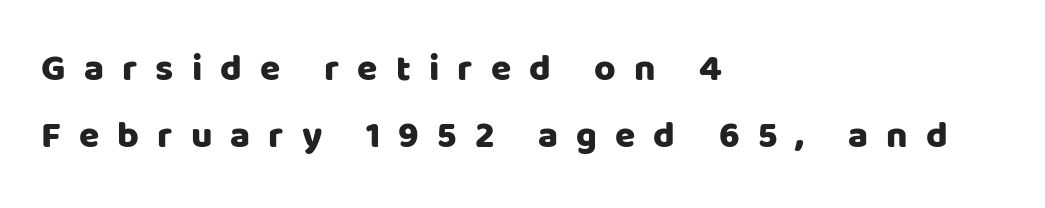
Q: Is the text italic (slanted)? A: No, it is upright.
Q: Is the typeface a serif or a sans-serif typeface? A: Sans-serif.
Q: Is the text underlined? A: No.
Q: How is the paragraph aligned? A: Left-aligned.
Q: Is the spacing between letters normal or unusually wide? A: Unusually wide.
Q: Width (condensed, normal, or wide)? A: Normal.
Q: Stroke contrast? A: Low.
Q: x-height? A: Large.
Q: Monospaced? A: No.
